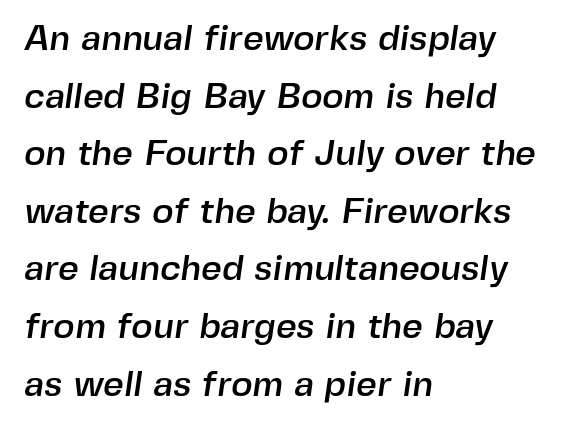
{"serif": "no", "width": "normal", "x_height": "medium", "monospaced": "no", "underline": "no", "align": "left", "line_spacing": "normal", "line_spacing_ratio": 1.6, "letter_spacing": "normal", "letter_spacing_em": 0.0, "glyph_px": 36}
